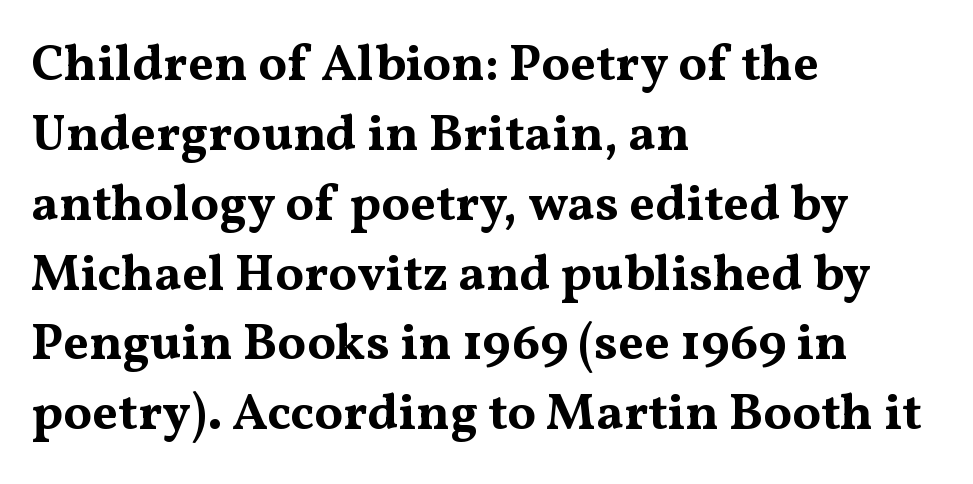
The image shows 51 px bold, wide serif type, upright; set left-aligned, normal line spacing (1.37x), normal letter spacing, not underlined; medium stroke contrast and a medium x-height.
